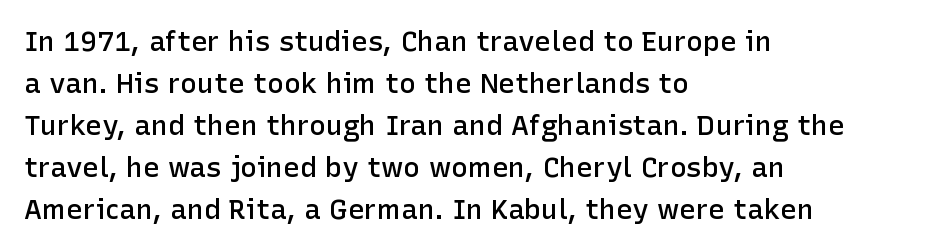
Spacing verdict: proportional, widths tailored to each character. Compared with a centered layout, this one pins lines to the left instead. As a designer I'd log this as weight 600, semibold. Style check: upright. Normally led — the rows are evenly, conventionally spaced. Nothing unusual about the tracking: characters are spaced as the font intends.
